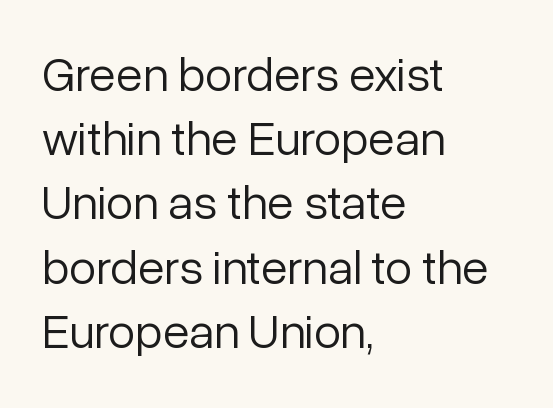
{"serif": "no", "italic": "no", "bold": "no", "weight": "light", "width": "normal", "stroke_contrast": "low", "x_height": "medium", "monospaced": "no", "underline": "no", "align": "left", "line_spacing": "normal", "line_spacing_ratio": 1.31, "letter_spacing": "normal", "letter_spacing_em": 0.0, "glyph_px": 49}
